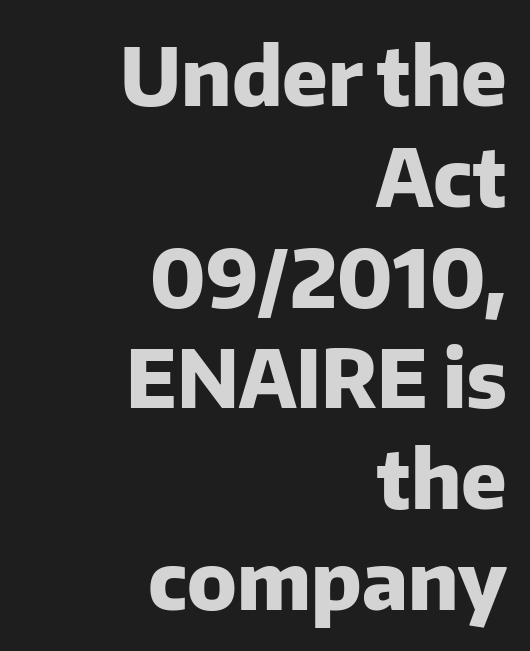
The lines sit at an ordinary, default distance from one another. These lines keep a tight, regular rhythm from letter to letter. No feet cap the strokes, marking this as sans-serif type. The letters advance in unequal steps, a hallmark of proportional type. This sample is right-justified, so line beginnings fall wherever the words allow. The area under the type is left untouched.
